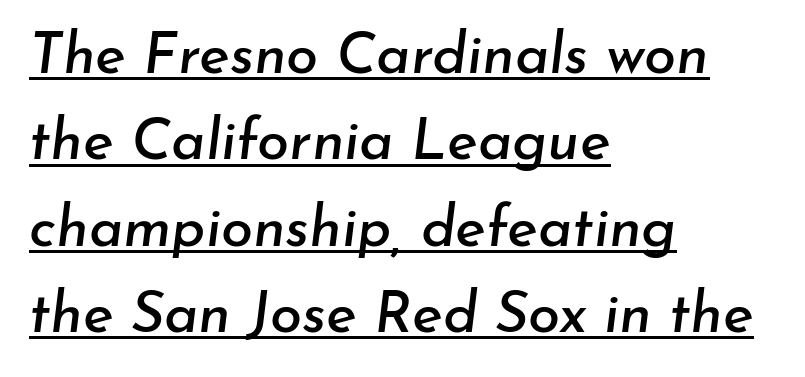
Nothing unusual about the tracking: characters are spaced as the font intends. Like a heading marked for emphasis, these lines bear an underscore. The passage shown stacks its lines at a standard gap. The ragged edge is on the right, which tells us the setting is flush left. Varying glyph widths throughout — classic text-font behaviour. Compared with ordinary roman type, these characters are visibly tilted.
